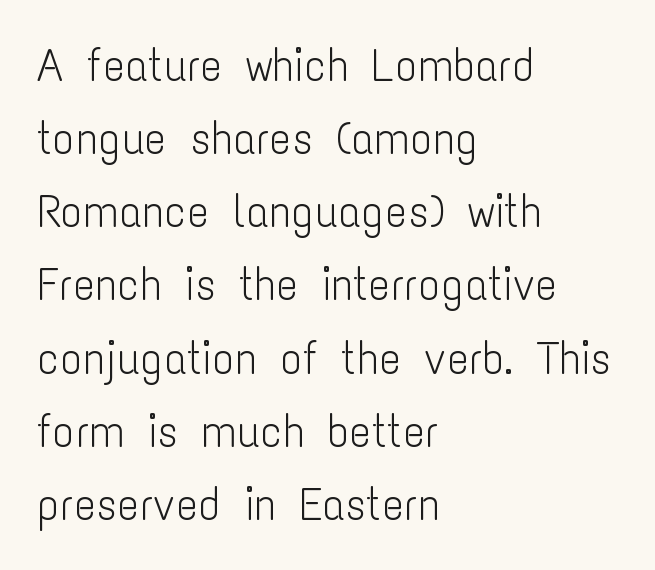
Q: Is the text bold? A: No.
Q: Is the text italic (slanted)? A: No, it is upright.
Q: Is the typeface a serif or a sans-serif typeface? A: Sans-serif.
Q: Is the text underlined? A: No.
Q: How is the paragraph aligned? A: Left-aligned.
Q: Is the spacing between letters normal or unusually wide? A: Normal.
Q: Is the spacing between lines tight, normal or loose? A: Normal.
Q: Width (condensed, normal, or wide)? A: Condensed.
Q: Stroke contrast? A: Low.
Q: x-height? A: Medium.
Q: Monospaced? A: No.
